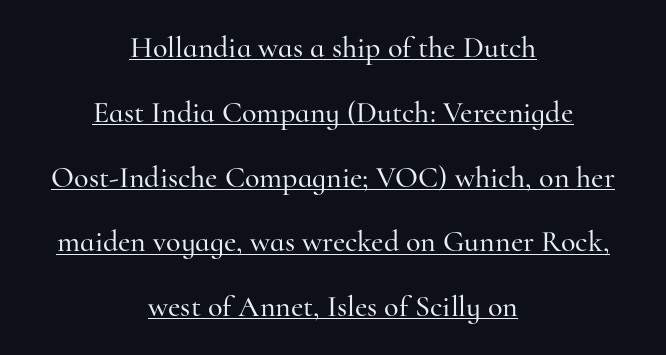
Q: Is the text italic (slanted)? A: No, it is upright.
Q: Is the typeface a serif or a sans-serif typeface? A: Serif.
Q: Is the text underlined? A: Yes.
Q: How is the paragraph aligned? A: Centered.
Q: Is the spacing between letters normal or unusually wide? A: Normal.
Q: Is the spacing between lines tight, normal or loose? A: Loose.
Q: Width (condensed, normal, or wide)? A: Normal.
Q: Stroke contrast? A: High.
Q: x-height? A: Small.
Q: Monospaced? A: No.
